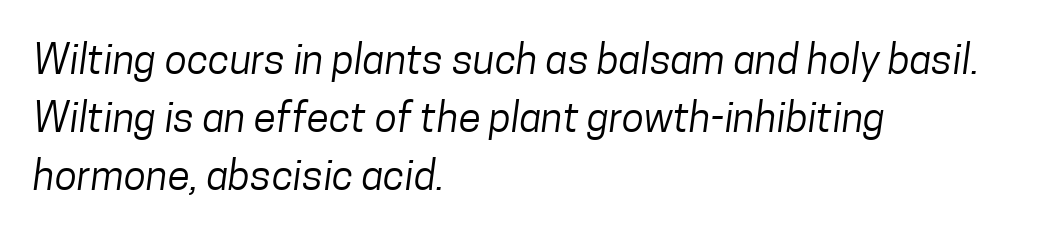
Underline: absent. Does the copy run flush right? No — it runs flush left. This rendering employs a face without finishing strokes, i.e., a sans-serif. Caption: standard tracking, unaltered.
